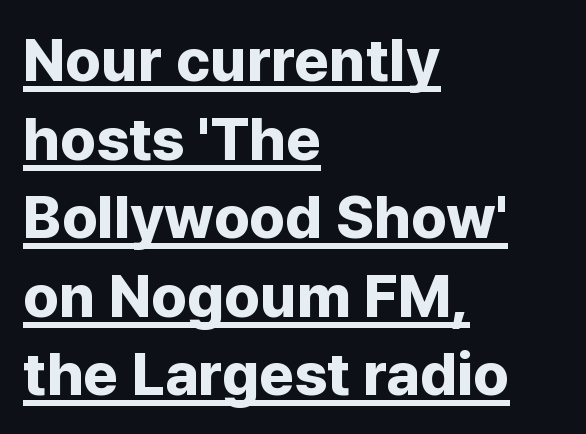
The leading is moderate, giving the passage an even texture. Vertical strokes here are truly vertical. Note the varied advance widths — an 'i' is clearly narrower than an 'm'. In designer terms, the underline attribute is active on this setting. The horizontal fit of the characters is conventional and even.
